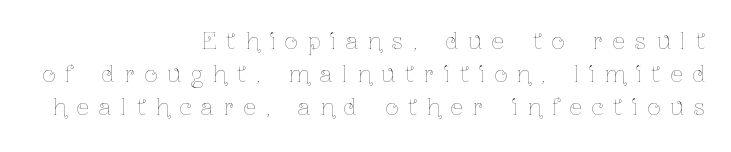
{"italic": "no", "bold": "no", "underline": "no", "align": "right", "line_spacing": "normal", "line_spacing_ratio": 1.51, "letter_spacing": "wide", "letter_spacing_em": 0.46, "glyph_px": 22}
